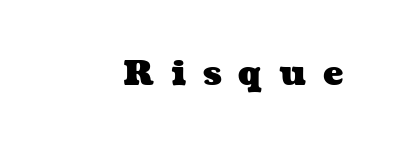
The image shows 34 px heavy, wide type; set unusually wide letter spacing (+0.49 em), not underlined; medium stroke contrast and a medium x-height.
